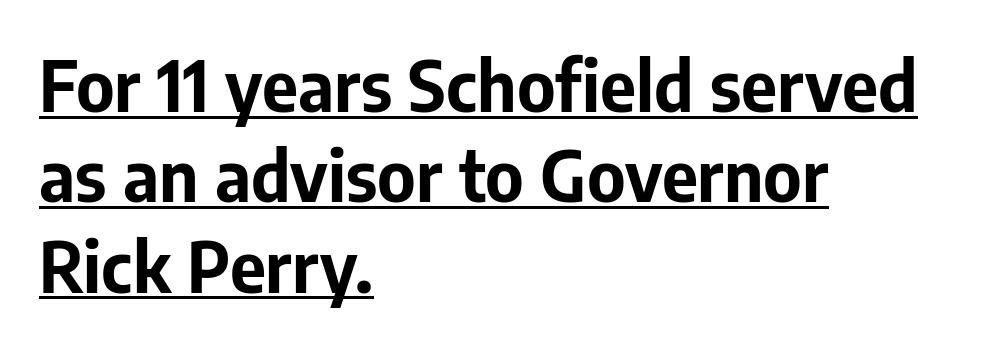
{"serif": "no", "italic": "no", "bold": "yes", "weight": "bold", "width": "normal", "stroke_contrast": "low", "x_height": "medium", "monospaced": "no", "underline": "yes", "align": "left", "line_spacing": "normal", "line_spacing_ratio": 1.29, "letter_spacing": "normal", "letter_spacing_em": 0.0, "glyph_px": 70}
